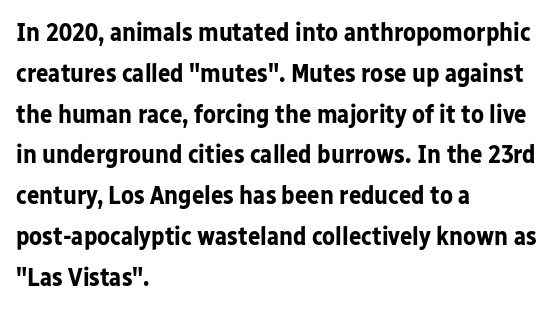
Q: Is the text bold? A: Yes.
Q: Is the text italic (slanted)? A: No, it is upright.
Q: Is the text underlined? A: No.
Q: How is the paragraph aligned? A: Left-aligned.
Q: Is the spacing between letters normal or unusually wide? A: Normal.
Q: Is the spacing between lines tight, normal or loose? A: Normal.
